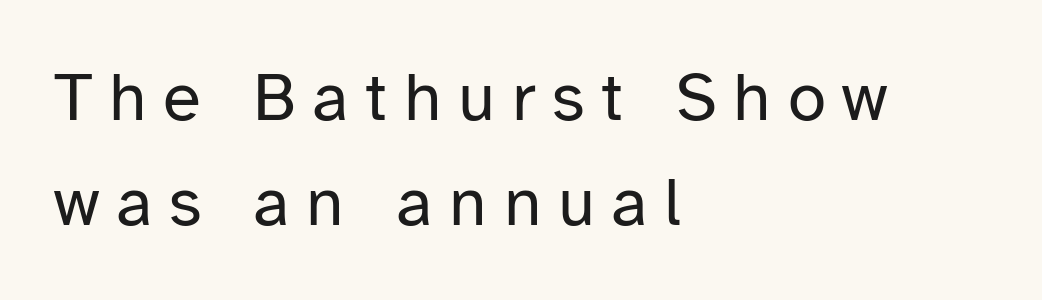
Descender tails drop into unmarked territory. You can tell from the bare stems that sans-serif type was used. The rag falls on the right side of this text block. Tracking here is generous; glyphs stand well apart from one another. Nothing heavy about these letters — not bold at all. The letters advance in unequal steps, a hallmark of proportional type.
